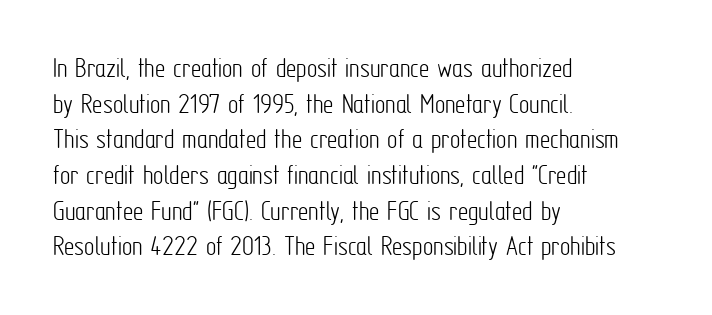
Q: Is the text bold? A: No.
Q: Is the text italic (slanted)? A: No, it is upright.
Q: Is the typeface a serif or a sans-serif typeface? A: Sans-serif.
Q: Is the text underlined? A: No.
Q: How is the paragraph aligned? A: Left-aligned.
Q: Is the spacing between letters normal or unusually wide? A: Normal.
Q: Width (condensed, normal, or wide)? A: Condensed.
Q: Stroke contrast? A: Low.
Q: x-height? A: Medium.
Q: Monospaced? A: No.
